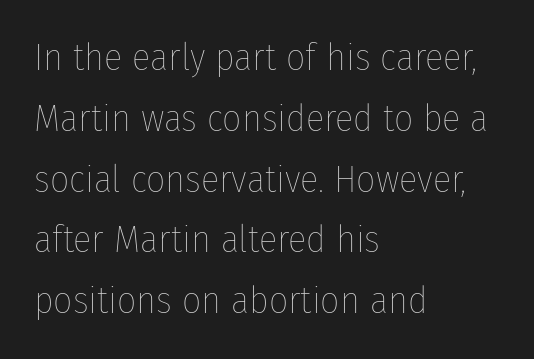
Q: Is the text bold? A: No.
Q: Is the text italic (slanted)? A: No, it is upright.
Q: Is the text underlined? A: No.
Q: How is the paragraph aligned? A: Left-aligned.
Q: Is the spacing between letters normal or unusually wide? A: Normal.
Q: Is the spacing between lines tight, normal or loose? A: Normal.
Q: Width (condensed, normal, or wide)? A: Condensed.
Q: Stroke contrast? A: Low.
Q: x-height? A: Medium.
Q: Monospaced? A: No.
